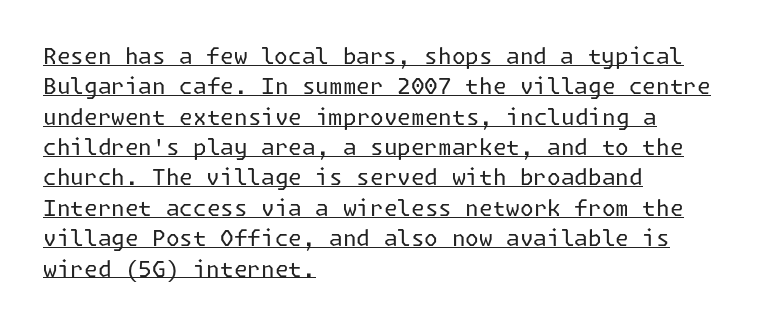
{"italic": "no", "bold": "no", "underline": "yes", "align": "left", "line_spacing": "normal", "line_spacing_ratio": 1.38, "letter_spacing": "normal", "letter_spacing_em": 0.0, "glyph_px": 22}
